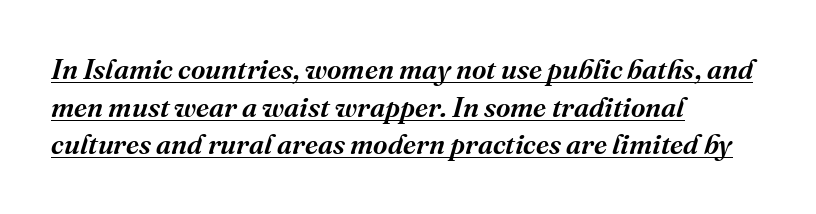
Q: Is the text bold? A: Semi-bold.
Q: Is the text italic (slanted)? A: Yes, it leans right by about 16 degrees.
Q: Is the typeface a serif or a sans-serif typeface? A: Serif.
Q: Is the text underlined? A: Yes.
Q: How is the paragraph aligned? A: Left-aligned.
Q: Is the spacing between letters normal or unusually wide? A: Normal.
Q: Is the spacing between lines tight, normal or loose? A: Normal.
Q: Width (condensed, normal, or wide)? A: Normal.
Q: Stroke contrast? A: Medium.
Q: x-height? A: Medium.
Q: Monospaced? A: No.
